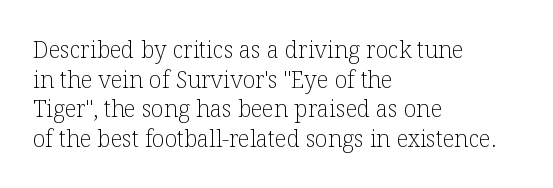
Q: Is the text bold? A: No.
Q: Is the text italic (slanted)? A: No, it is upright.
Q: Is the text underlined? A: No.
Q: How is the paragraph aligned? A: Left-aligned.
Q: Is the spacing between letters normal or unusually wide? A: Normal.
Q: Is the spacing between lines tight, normal or loose? A: Normal.
